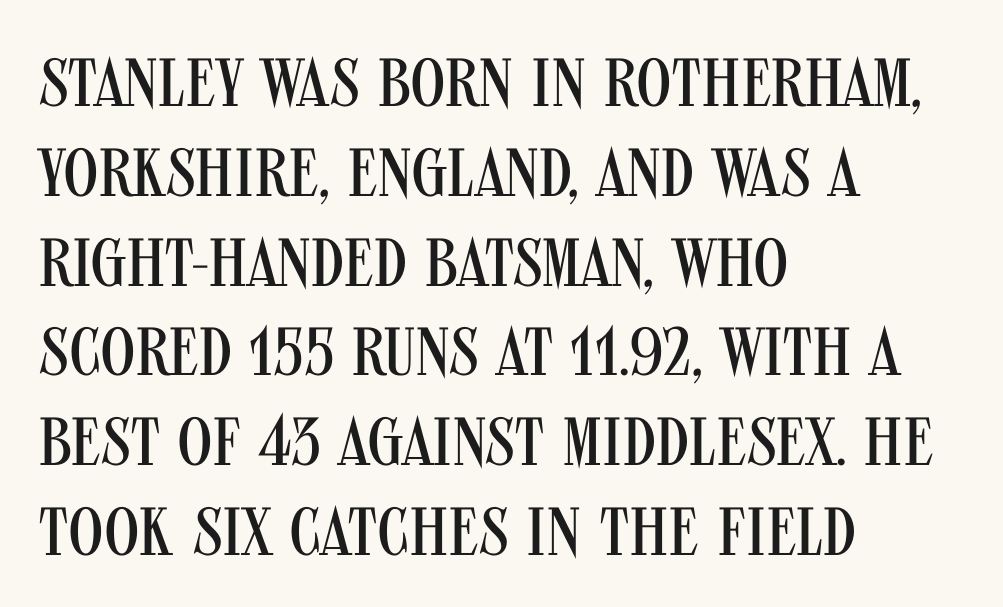
Spacing between characters is what you'd get straight out of the box. This sample has the flowing, uneven cadence of proportional lettering. Caption: face not bold, strokes unweighted. Notice how the passage keeps a crisp vertical edge on the left only. In terms of leading, this rendering sits right in the middle. A bare baseline throughout the passage.
